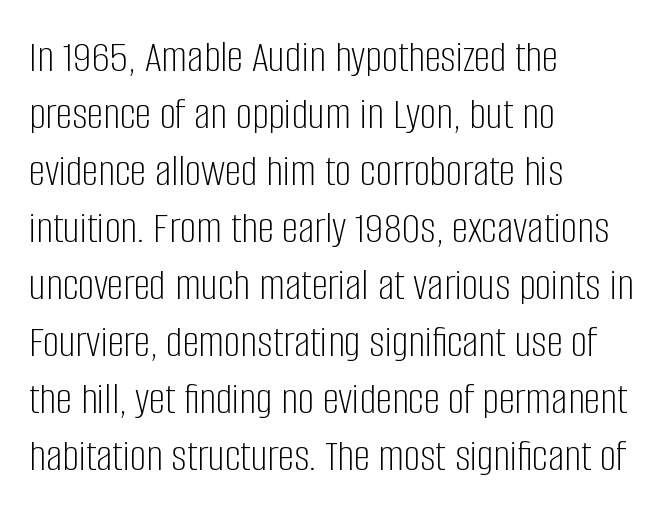
Q: Is the text bold? A: No.
Q: Is the text italic (slanted)? A: No, it is upright.
Q: Is the typeface a serif or a sans-serif typeface? A: Sans-serif.
Q: Is the text underlined? A: No.
Q: How is the paragraph aligned? A: Left-aligned.
Q: Is the spacing between letters normal or unusually wide? A: Normal.
Q: Width (condensed, normal, or wide)? A: Condensed.
Q: Stroke contrast? A: Low.
Q: x-height? A: Large.
Q: Monospaced? A: No.
